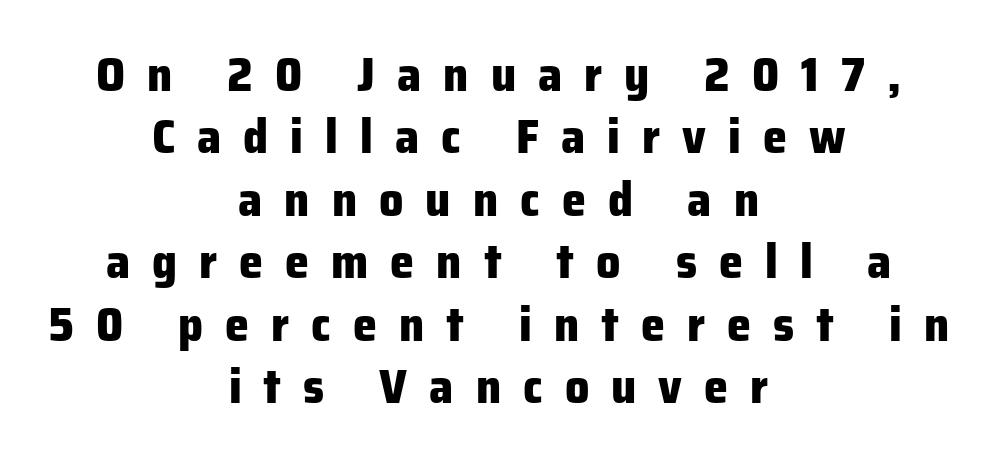
Q: Is the text bold? A: Yes.
Q: Is the text italic (slanted)? A: No, it is upright.
Q: Is the typeface a serif or a sans-serif typeface? A: Sans-serif.
Q: Is the text underlined? A: No.
Q: How is the paragraph aligned? A: Centered.
Q: Is the spacing between letters normal or unusually wide? A: Unusually wide.
Q: Is the spacing between lines tight, normal or loose? A: Normal.
Q: Width (condensed, normal, or wide)? A: Normal.
Q: Stroke contrast? A: Low.
Q: x-height? A: Medium.
Q: Monospaced? A: No.
